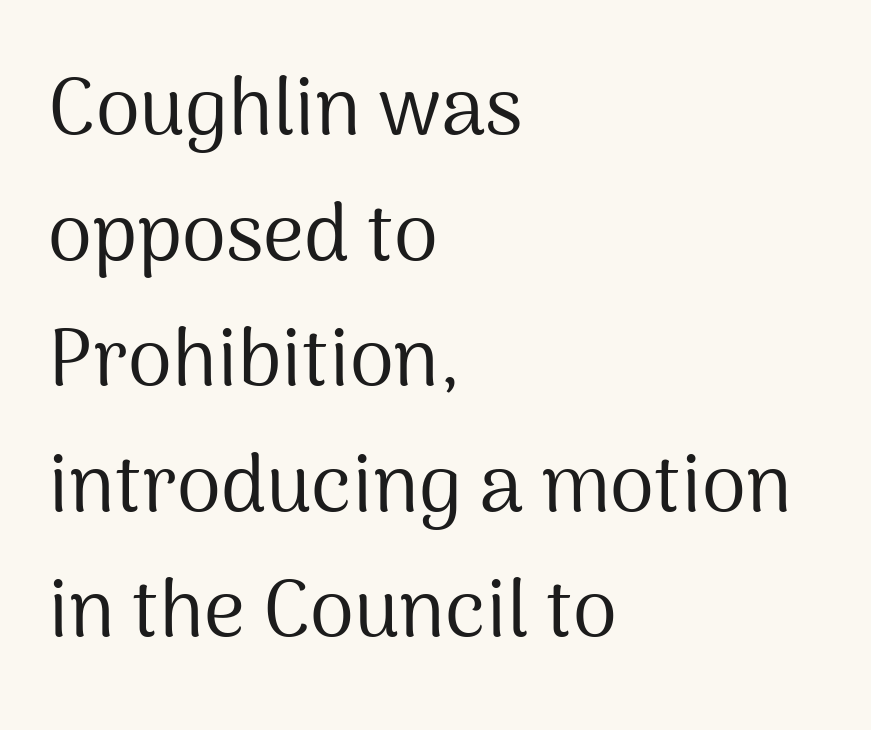
The image shows 80 px regular-weight sans-serif type, upright; set left-aligned, normal line spacing (1.57x), normal letter spacing, not underlined; medium stroke contrast and a medium x-height.
